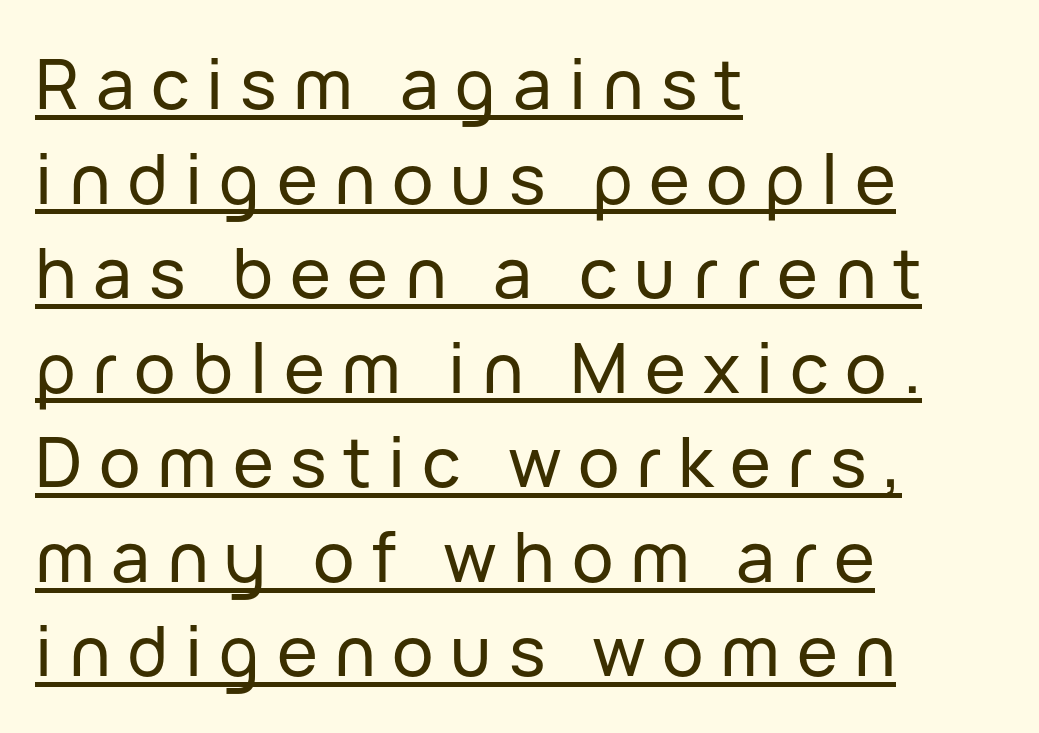
This block has exactly the height ordinary leading produces. The type sits square on the baseline with zero lean. Does the type have serifs? No, each stem ends abruptly. The text block is weighted toward the left margin, trailing off unevenly rightward. Glance below the letters and you will spot a drawn line.
